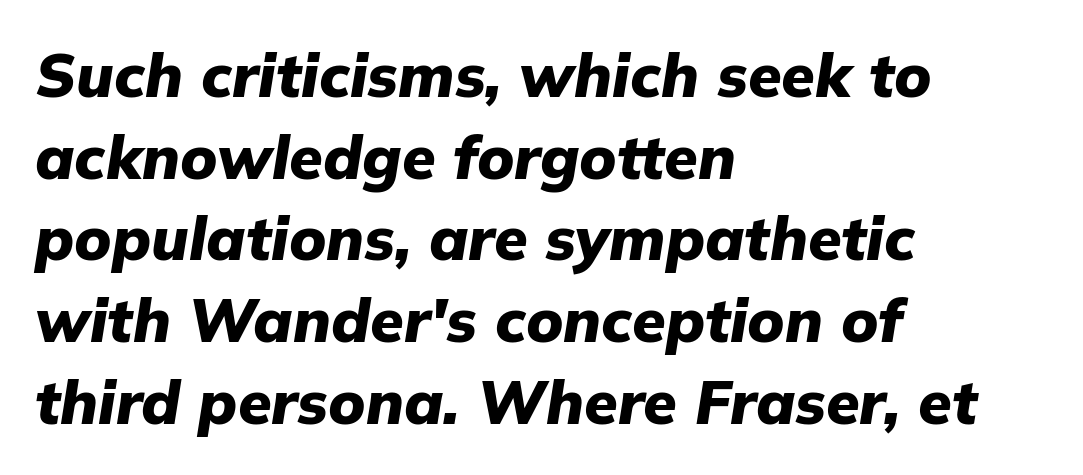
The image shows 61 px heavy type, italic (leaning right); set left-aligned, normal line spacing (1.34x), normal letter spacing, not underlined; low stroke contrast and a medium x-height.
